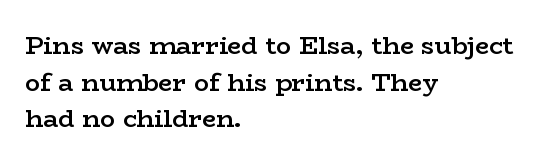
{"italic": "no", "bold": "semi", "underline": "no", "align": "left", "line_spacing": "normal", "line_spacing_ratio": 1.47, "letter_spacing": "normal", "letter_spacing_em": 0.0, "glyph_px": 25}
